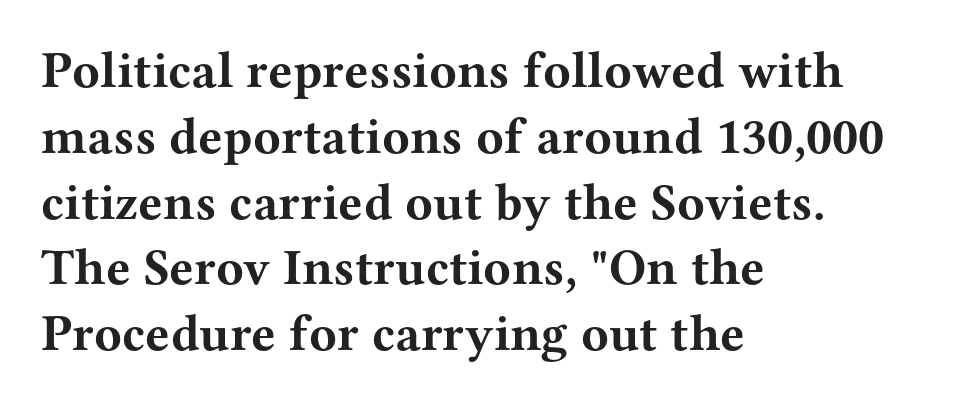
The image shows 51 px bold, wide serif type, upright; set left-aligned, normal line spacing (1.29x), normal letter spacing, not underlined; medium stroke contrast and a medium x-height.
